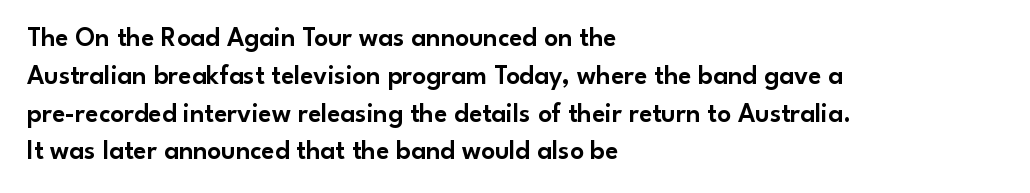
Q: Is the text italic (slanted)? A: No, it is upright.
Q: Is the text underlined? A: No.
Q: How is the paragraph aligned? A: Left-aligned.
Q: Is the spacing between letters normal or unusually wide? A: Normal.
Q: Is the spacing between lines tight, normal or loose? A: Normal.
